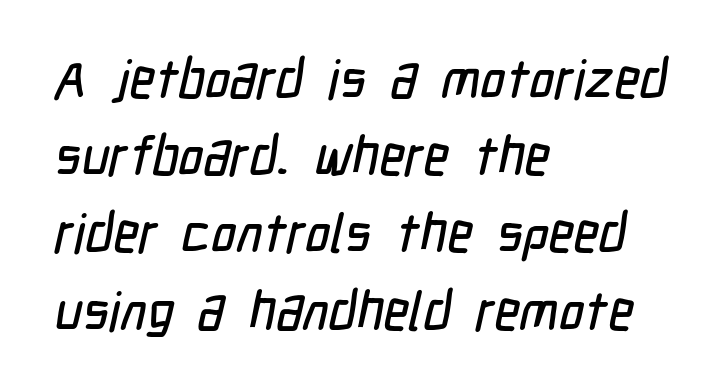
The image shows 54 px condensed sans-serif type; set left-aligned, normal line spacing (1.43x), normal letter spacing, not underlined; low stroke contrast and a medium x-height.
